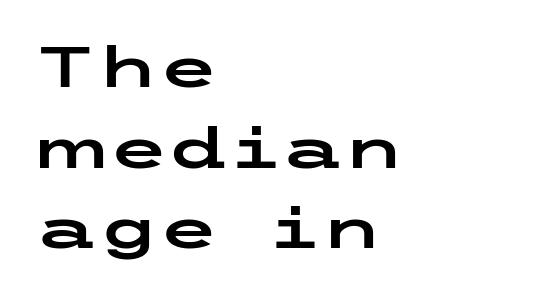
{"serif": "no", "italic": "no", "width": "wide", "stroke_contrast": "low", "x_height": "medium", "underline": "no", "align": "left", "line_spacing": "normal", "line_spacing_ratio": 1.44, "letter_spacing": "normal", "letter_spacing_em": 0.0, "glyph_px": 56}
